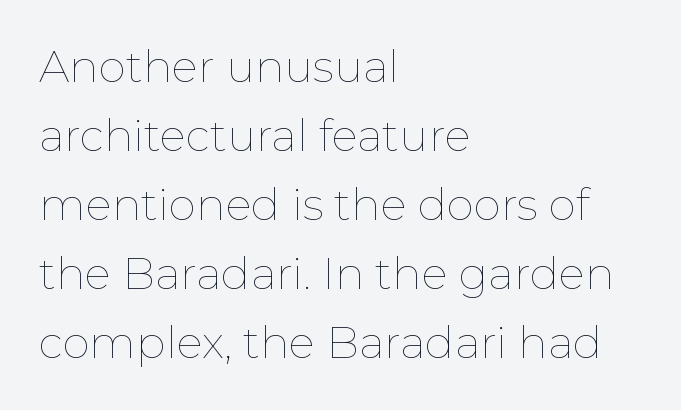
The image shows 44 px thin type, upright; set left-aligned, normal line spacing (1.57x), normal letter spacing, not underlined; low stroke contrast and a medium x-height.
